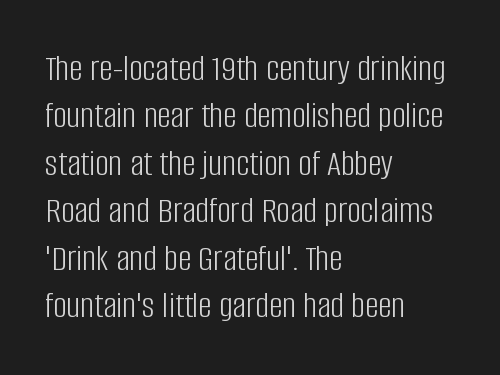
Letter spacing: default. Type style note: lacks serifs. Vertical stems look standard width or narrower in stroke. If you measured baseline to baseline, you'd find a middling distance.
